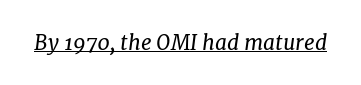
{"italic": "yes", "lean": "right", "slant_degrees": 7, "bold": "no", "underline": "yes", "letter_spacing": "normal", "letter_spacing_em": 0.0, "glyph_px": 21}
